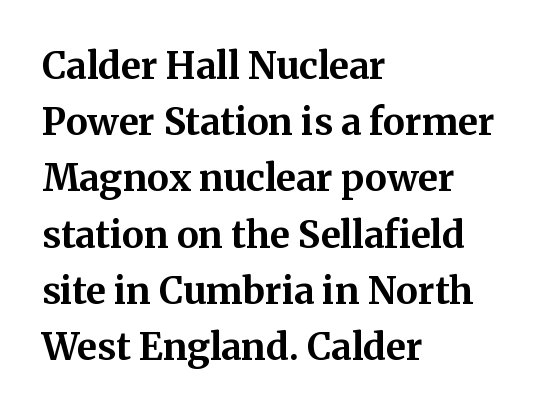
The image shows 37 px bold serif type, upright; set left-aligned, normal line spacing (1.52x), normal letter spacing, not underlined; medium stroke contrast and a medium x-height.
